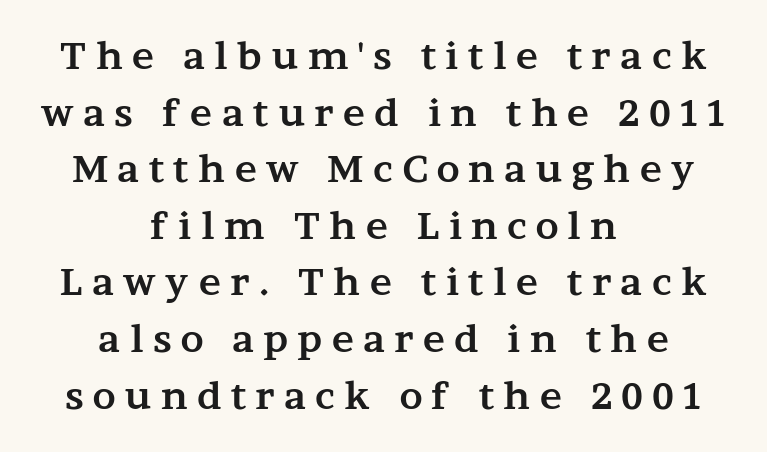
The image shows 37 px bold, wide serif type, upright; set centered, normal line spacing (1.53x), unusually wide letter spacing (+0.25 em), not underlined; medium stroke contrast and a medium x-height.
